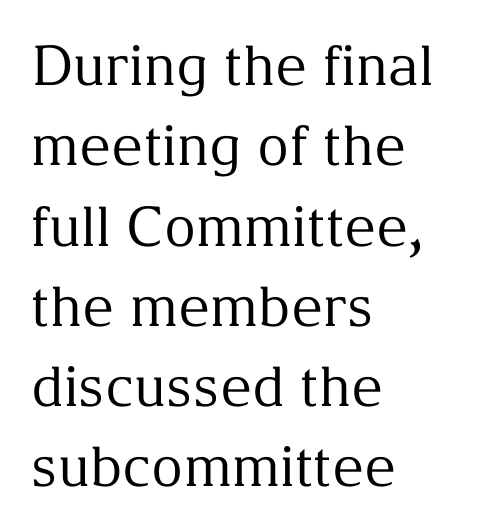
Q: Is the text bold? A: No.
Q: Is the text italic (slanted)? A: No, it is upright.
Q: Is the typeface a serif or a sans-serif typeface? A: Serif.
Q: Is the text underlined? A: No.
Q: How is the paragraph aligned? A: Left-aligned.
Q: Is the spacing between letters normal or unusually wide? A: Normal.
Q: Is the spacing between lines tight, normal or loose? A: Normal.
Q: Width (condensed, normal, or wide)? A: Normal.
Q: Stroke contrast? A: Medium.
Q: x-height? A: Medium.
Q: Monospaced? A: No.
